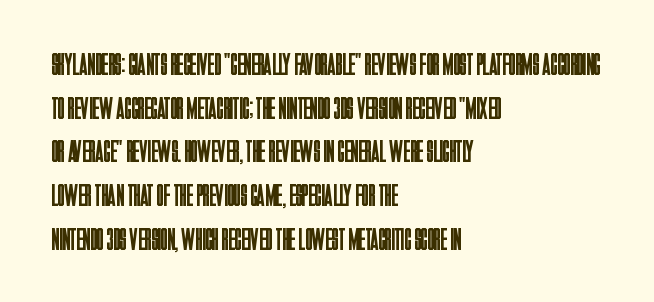
{"serif": "no", "italic": "no", "bold": "no", "weight": "regular", "width": "condensed", "stroke_contrast": "low", "x_height": "large", "monospaced": "no", "underline": "no", "align": "left", "line_spacing": "normal", "line_spacing_ratio": 1.41, "letter_spacing": "normal", "letter_spacing_em": 0.0, "glyph_px": 31}
